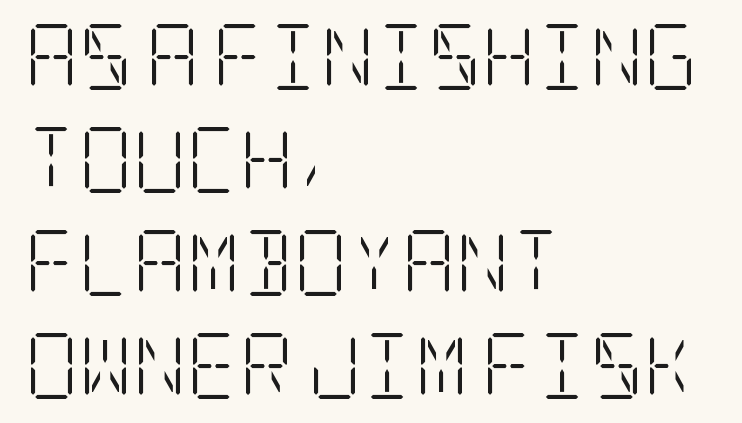
The image shows 66 px light, condensed serif type, upright; set left-aligned, normal line spacing (1.56x), normal letter spacing, not underlined; low stroke contrast and a large x-height.
